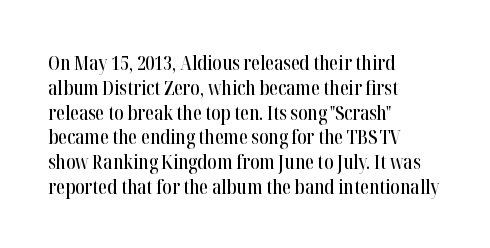
A roman cut, with each character standing at attention. The letters sit at their default tracking, neither squeezed nor spread. Compared with a centered layout, this one pins lines to the left instead. Clear beneath every line of the passage.
